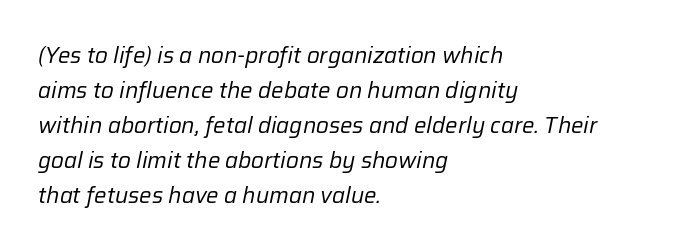
Does the leading feel generous? No, just average. The horizontal fit of the characters is conventional and even. Layout note: lines flush left. An italicized treatment has been applied to the whole sample. The weight tops out at a normal text grade.
